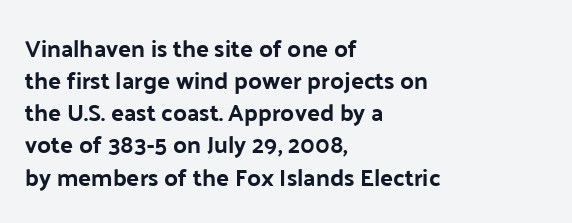
Heavy-handed strokes throughout: this text is bold. Ordinary non-slanted type is in use. The text block is weighted toward the left margin, trailing off unevenly rightward. Students, observe: this is what conventionally led text looks like. Students, note that the glyphs here touch the page at normal intervals. The words here are not underlined.
